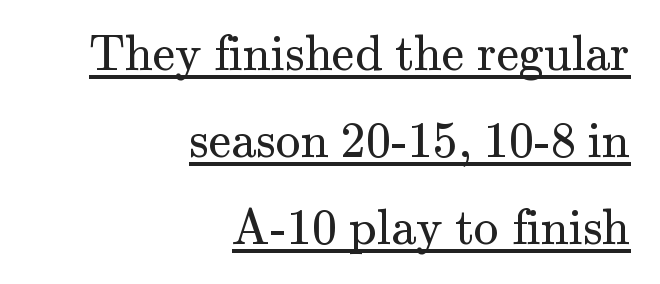
Q: Is the text bold? A: No.
Q: Is the text italic (slanted)? A: No, it is upright.
Q: Is the typeface a serif or a sans-serif typeface? A: Serif.
Q: Is the text underlined? A: Yes.
Q: How is the paragraph aligned? A: Right-aligned.
Q: Is the spacing between letters normal or unusually wide? A: Normal.
Q: Width (condensed, normal, or wide)? A: Normal.
Q: Stroke contrast? A: Medium.
Q: x-height? A: Small.
Q: Monospaced? A: No.
